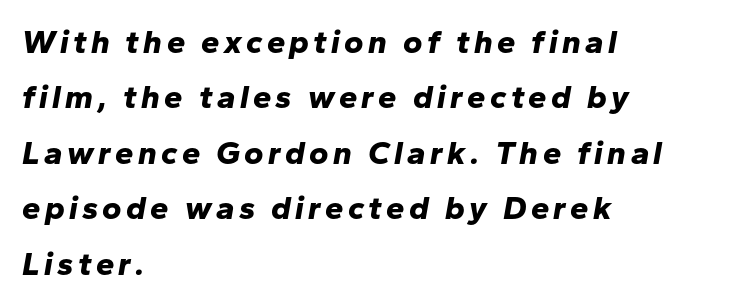
The image shows 33 px bold type, italic (leaning right); set left-aligned, normal line spacing (1.68x), not underlined; low stroke contrast and a medium x-height.
